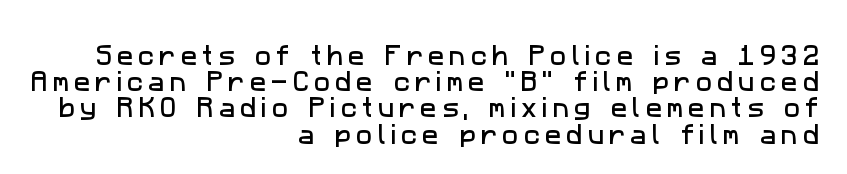
{"underline": "no", "align": "right", "line_spacing_ratio": 1.19, "letter_spacing": "wide", "letter_spacing_em": 0.22, "glyph_px": 22}
